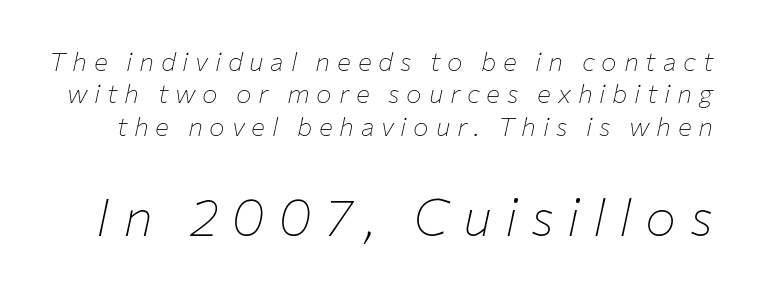
Size hierarchy here favors the trailing block over the leading one. Inter-character spacing is expanded well beyond the font's built-in metrics. An italicized treatment has been applied to the whole sample. No word sits above an underline.
